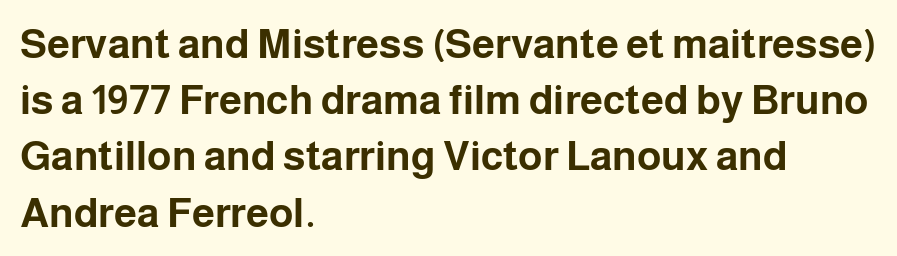
Q: Is the text bold? A: Yes.
Q: Is the text italic (slanted)? A: No, it is upright.
Q: Is the typeface a serif or a sans-serif typeface? A: Sans-serif.
Q: Is the text underlined? A: No.
Q: How is the paragraph aligned? A: Left-aligned.
Q: Is the spacing between letters normal or unusually wide? A: Normal.
Q: Is the spacing between lines tight, normal or loose? A: Normal.
Q: Width (condensed, normal, or wide)? A: Normal.
Q: Stroke contrast? A: Low.
Q: x-height? A: Medium.
Q: Monospaced? A: No.
